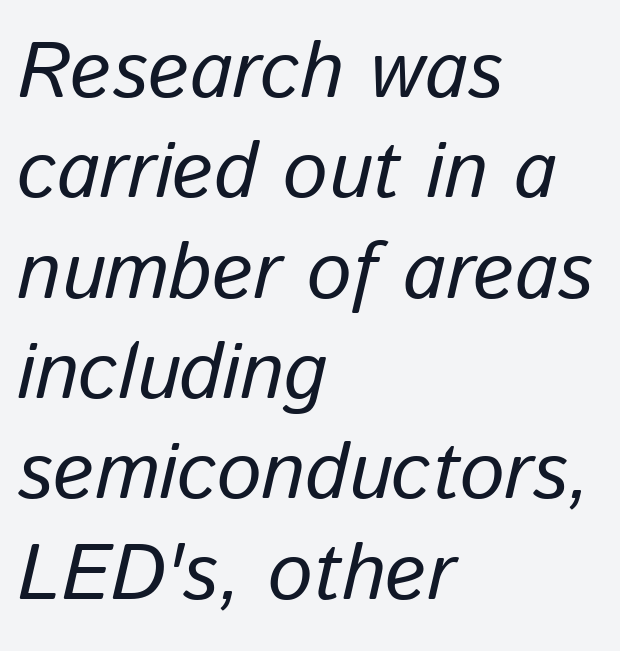
A normal amount of white space separates one row of letters from the next. If you drew a ruler down the left edge, every line would touch it. Inter-character spacing is left at the font's built-in metrics. These lines are rendered in a variable-pitch font. The foot of each line stays bare and open.
